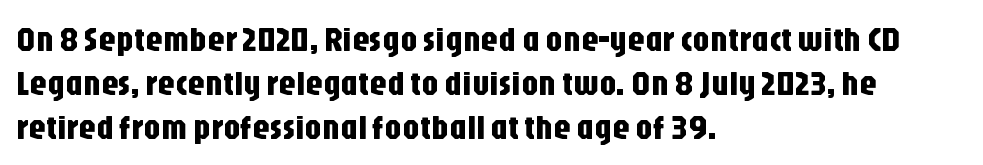
{"serif": "no", "italic": "no", "width": "condensed", "stroke_contrast": "low", "x_height": "large", "monospaced": "no", "underline": "no", "align": "left", "line_spacing": "normal", "line_spacing_ratio": 1.26, "letter_spacing": "normal", "letter_spacing_em": 0.0, "glyph_px": 35}
